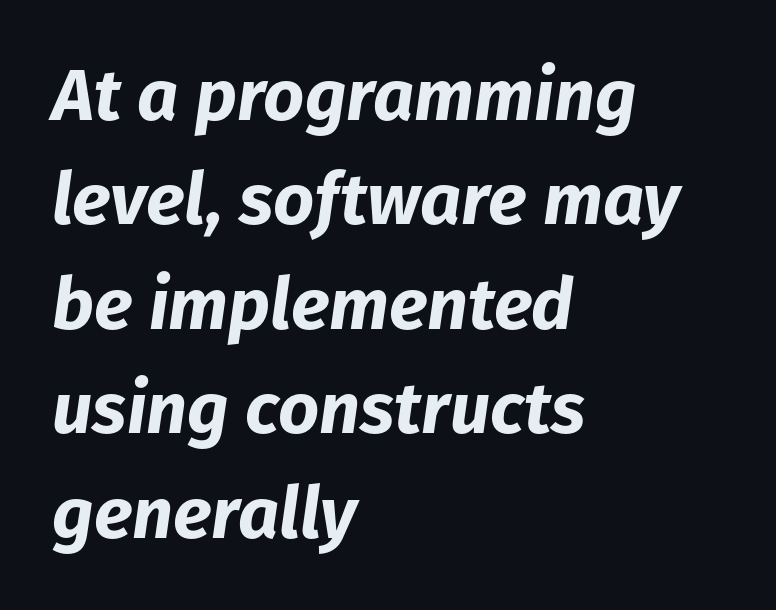
Tall strokes in this sample are angled rather than plumb. The paragraph has a hard left edge and a soft right edge. Looks like regular typesetting: each glyph gets only the width it needs. Summary of vertical rhythm: regular, with standard interline spacing. Does the weight exceed regular? Yes, all the way to bold. Underlining? Definitely not there.
